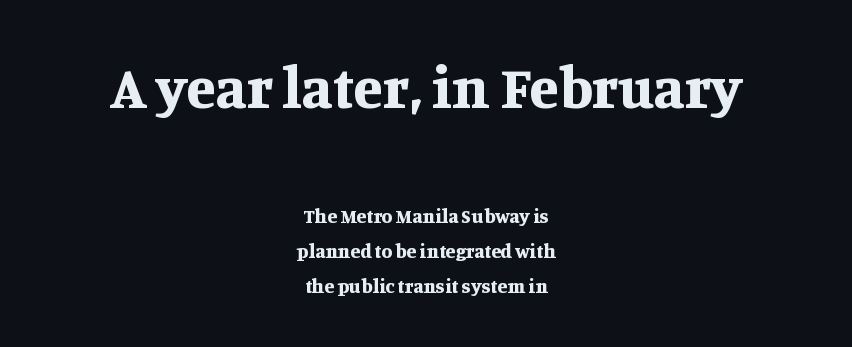
Q: Is the text bold? A: Yes.
Q: Is the text italic (slanted)? A: No, it is upright.
Q: Is the typeface a serif or a sans-serif typeface? A: Serif.
Q: Is the text underlined? A: No.
Q: How is the paragraph aligned? A: Centered.
Q: Is the spacing between letters normal or unusually wide? A: Normal.
Q: Which block of text is set in a larger size, the first (top) or the second (bottom)? A: The first (top) one.
Q: Width (condensed, normal, or wide)? A: Normal.
Q: Stroke contrast? A: Medium.
Q: x-height? A: Large.
Q: Monospaced? A: No.
